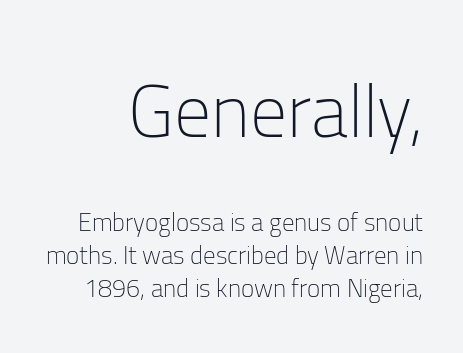
Q: Is the text bold? A: No.
Q: Is the text italic (slanted)? A: No, it is upright.
Q: Is the typeface a serif or a sans-serif typeface? A: Sans-serif.
Q: Is the text underlined? A: No.
Q: Is the spacing between letters normal or unusually wide? A: Normal.
Q: Is the spacing between lines tight, normal or loose? A: Normal.
Q: Which block of text is set in a larger size, the first (top) or the second (bottom)? A: The first (top) one.
Q: Width (condensed, normal, or wide)? A: Normal.
Q: Stroke contrast? A: Low.
Q: x-height? A: Medium.
Q: Monospaced? A: No.
